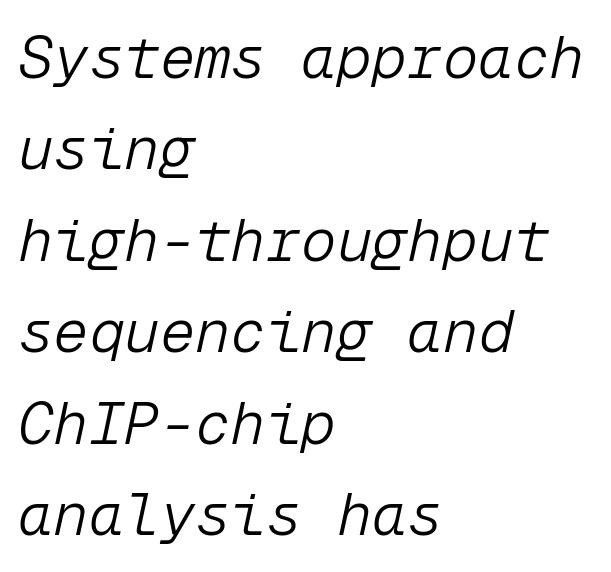
Emphasis-style slanted type is in use. These glyphs show unthickened strokes, regular width or finer. Descenders hang freely into open space. The rendering keeps characters at their native spacing. A typesetter would call this monospace, since all characters share one set width.
